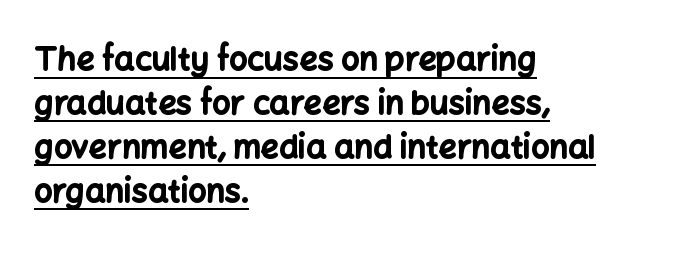
The image shows 32 px bold sans-serif type, upright; set left-aligned, normal line spacing (1.37x), normal letter spacing, underlined; low stroke contrast and a medium x-height.
